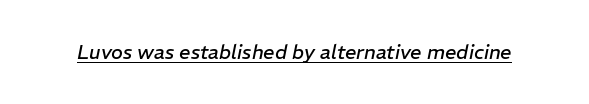
The image shows 20 px text type, italic (leaning right); set normal letter spacing, underlined.
